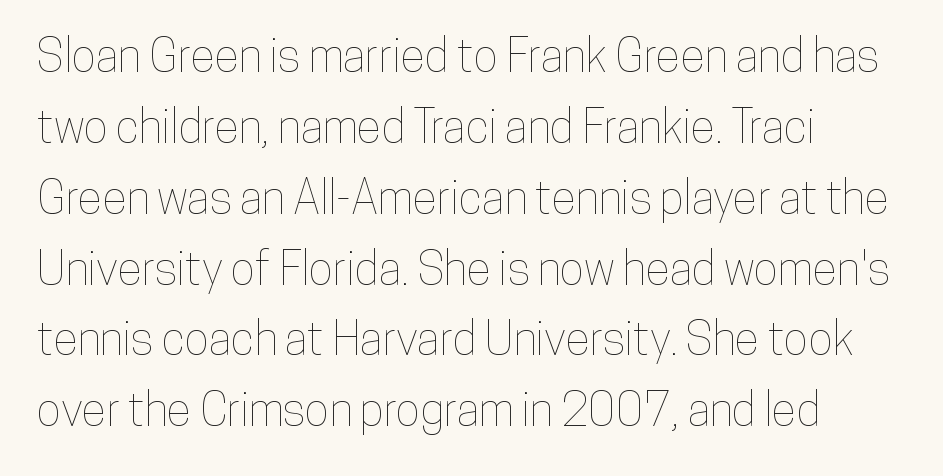
{"italic": "no", "width": "condensed", "stroke_contrast": "low", "x_height": "medium", "monospaced": "no", "underline": "no", "align": "left", "line_spacing": "normal", "line_spacing_ratio": 1.54, "letter_spacing": "normal", "letter_spacing_em": 0.0, "glyph_px": 46}
